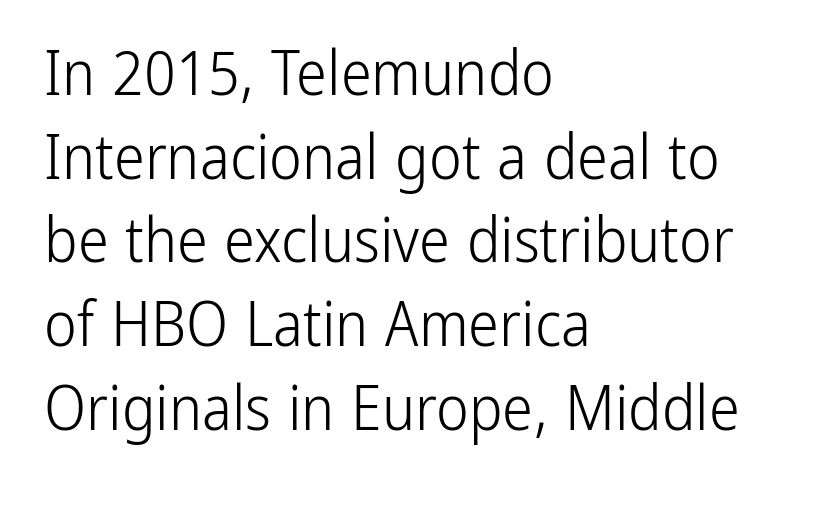
{"serif": "no", "italic": "no", "bold": "no", "weight": "light", "width": "condensed", "stroke_contrast": "low", "x_height": "medium", "monospaced": "no", "underline": "no", "align": "left", "line_spacing": "normal", "line_spacing_ratio": 1.35, "letter_spacing": "normal", "letter_spacing_em": 0.0, "glyph_px": 62}
